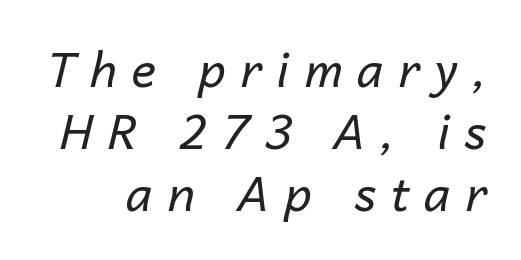
Q: Is the text bold? A: No.
Q: Is the text italic (slanted)? A: Yes, it leans right by about 14 degrees.
Q: Is the text underlined? A: No.
Q: Is the spacing between letters normal or unusually wide? A: Unusually wide.
Q: Is the spacing between lines tight, normal or loose? A: Normal.
Q: Width (condensed, normal, or wide)? A: Normal.
Q: Stroke contrast? A: Low.
Q: x-height? A: Medium.
Q: Monospaced? A: No.
